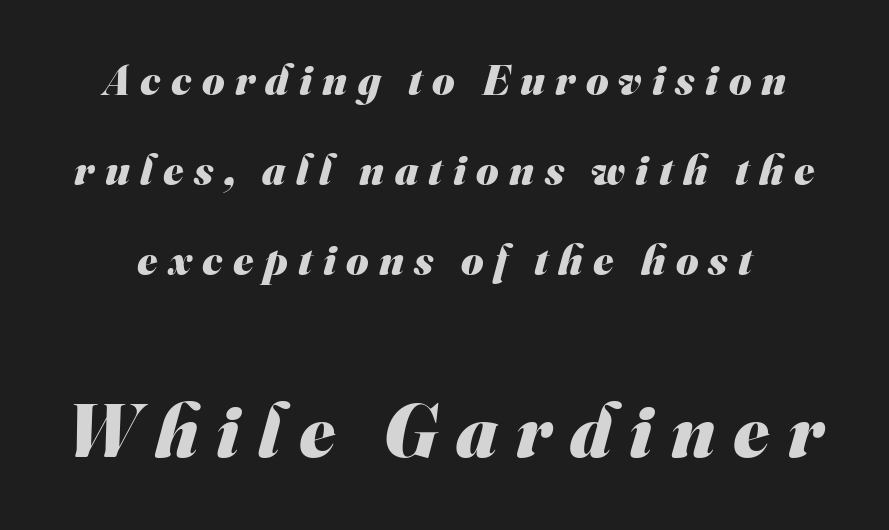
Descender tails drop into unmarked territory. Proportional: the letters do not fall into vertical columns. A sans-serif font was chosen for this passage. The more generous point size was reserved for the lower chunk. Between one letter and the next there's a generous, obvious gap.
